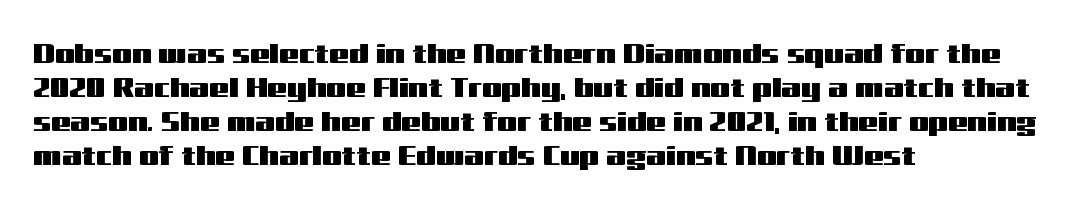
{"serif": "no", "italic": "no", "width": "wide", "stroke_contrast": "medium", "x_height": "medium", "monospaced": "no", "underline": "no", "align": "left", "line_spacing_ratio": 1.22, "letter_spacing": "normal", "letter_spacing_em": 0.0, "glyph_px": 28}
